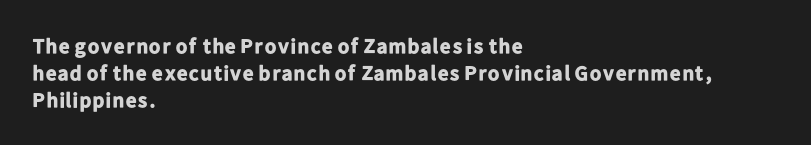
{"italic": "no", "bold": "yes", "underline": "no", "align": "left", "line_spacing": "normal", "line_spacing_ratio": 1.28, "letter_spacing": "normal", "letter_spacing_em": 0.0, "glyph_px": 21}
